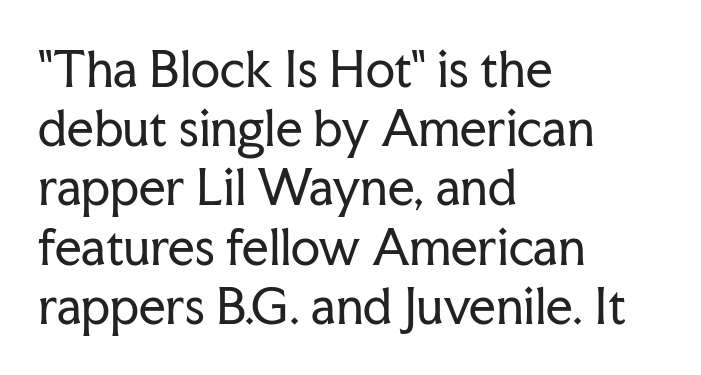
The image shows 47 px regular-weight serif type, upright; set left-aligned, normal line spacing (1.26x), normal letter spacing, not underlined; low stroke contrast and a medium x-height.
